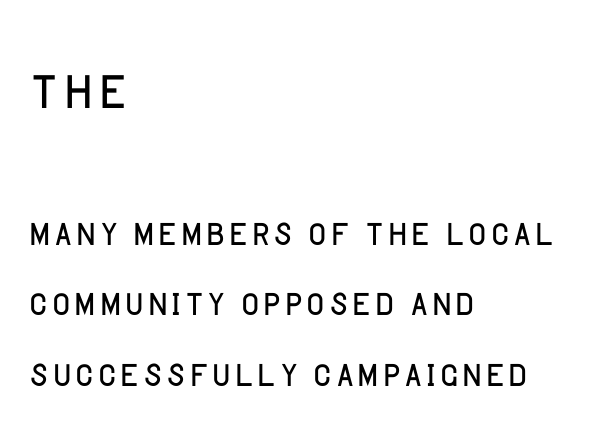
A typesetter would call this leading conventional body-copy spacing. Look at the bottom of the vertical strokes: they stop flat, with no serifs. Vertical strokes here are truly vertical. Rule under the text: the space is simply empty. Which of the two is more prominent by size? The first, at the top.
